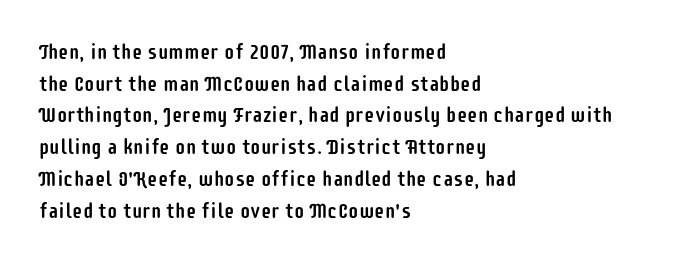
{"italic": "no", "underline": "no", "align": "left", "line_spacing": "normal", "line_spacing_ratio": 1.51, "letter_spacing": "normal", "letter_spacing_em": 0.0, "glyph_px": 21}
